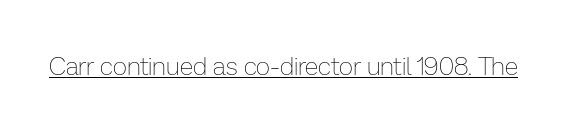
{"italic": "no", "bold": "no", "underline": "yes", "letter_spacing": "normal", "letter_spacing_em": 0.0, "glyph_px": 25}
